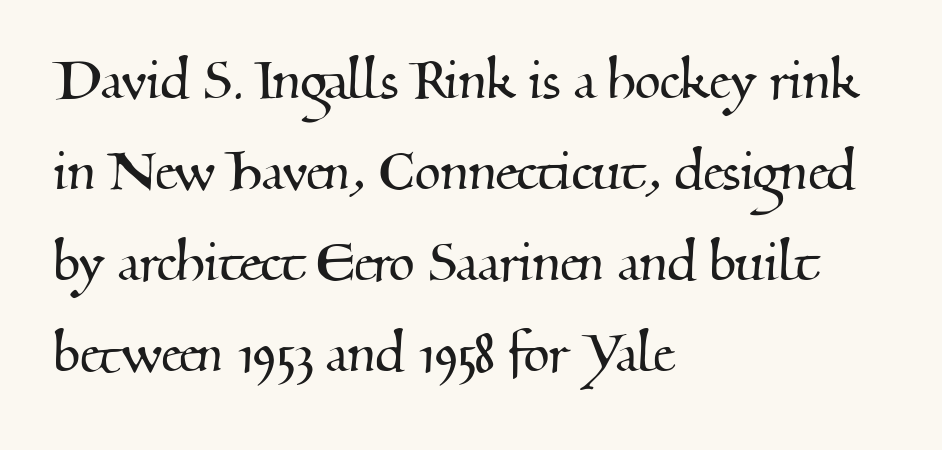
The image shows 67 px serif type; set left-aligned, normal line spacing (1.36x), normal letter spacing, not underlined; medium stroke contrast and a small x-height.
